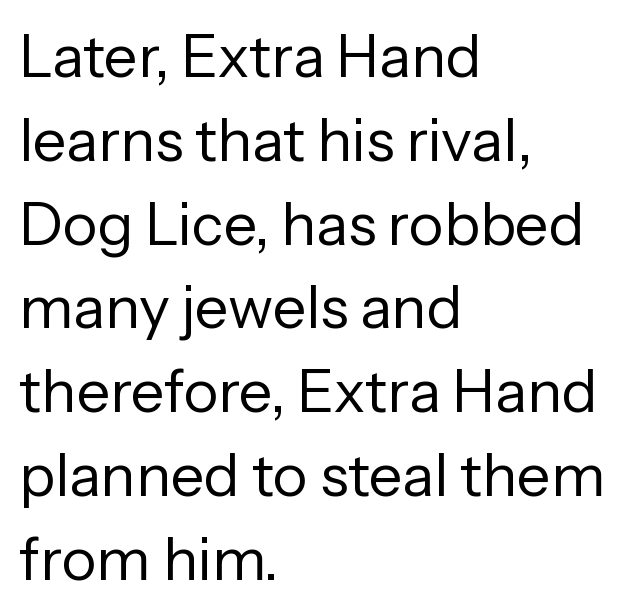
The image shows 59 px regular-weight sans-serif type, upright; set left-aligned, normal line spacing (1.42x), normal letter spacing, not underlined; low stroke contrast and a medium x-height.
